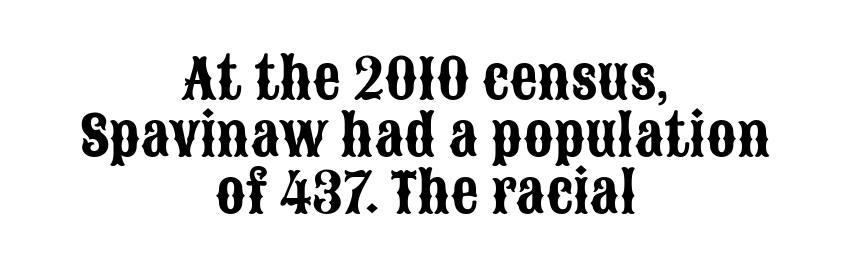
Serifs: no, the terminals of the letterforms are clean. The passage shown is typed in a proportional face where columns would drift. Each row of text sits above clean, open space. A student would call this center alignment; a typographer would say set centered. Vertical strokes here are truly vertical.
